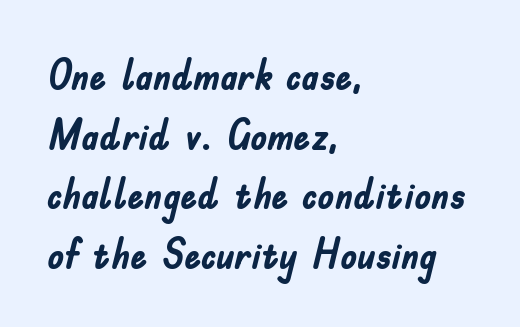
{"serif": "no", "bold": "yes", "weight": "semibold", "width": "condensed", "stroke_contrast": "low", "x_height": "small", "monospaced": "no", "underline": "no", "align": "left", "line_spacing": "normal", "line_spacing_ratio": 1.42, "letter_spacing": "normal", "letter_spacing_em": 0.0, "glyph_px": 42}
